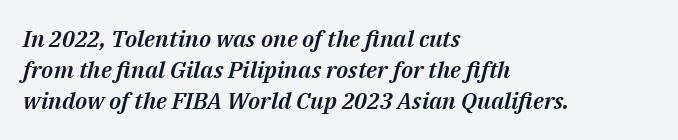
Q: Is the text italic (slanted)? A: Yes, it leans right by about 14 degrees.
Q: Is the text underlined? A: No.
Q: How is the paragraph aligned? A: Left-aligned.
Q: Is the spacing between letters normal or unusually wide? A: Normal.
Q: Is the spacing between lines tight, normal or loose? A: Normal.
